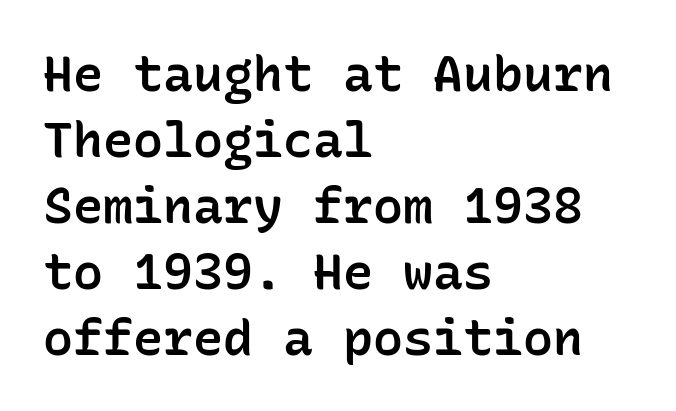
{"serif": "no", "italic": "no", "bold": "semi", "weight": "semibold", "width": "normal", "stroke_contrast": "low", "x_height": "medium", "monospaced": "yes", "underline": "no", "align": "left", "line_spacing": "normal", "line_spacing_ratio": 1.32, "letter_spacing": "normal", "letter_spacing_em": 0.0, "glyph_px": 50}
